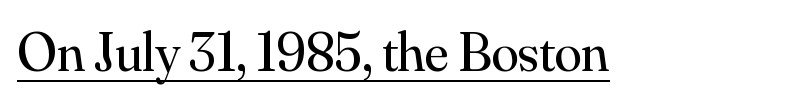
The image shows 55 px regular-weight serif type, upright; set normal letter spacing, underlined; medium stroke contrast and a small x-height.
